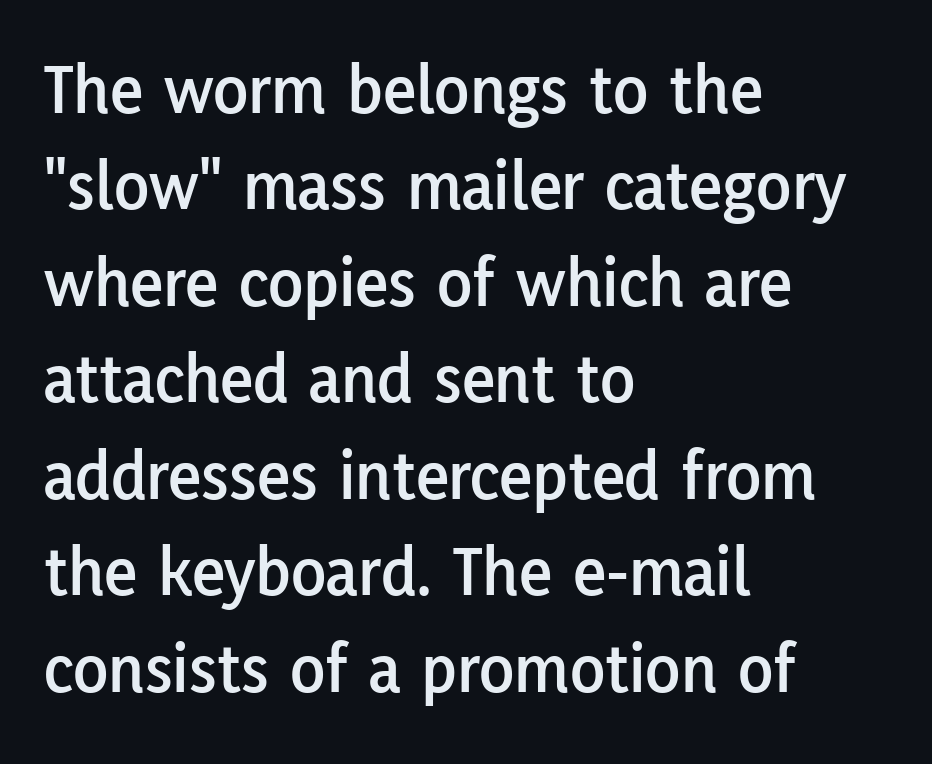
{"serif": "no", "italic": "no", "width": "normal", "stroke_contrast": "low", "x_height": "medium", "monospaced": "no", "underline": "no", "align": "left", "line_spacing": "normal", "line_spacing_ratio": 1.34, "letter_spacing": "normal", "letter_spacing_em": 0.0, "glyph_px": 72}
